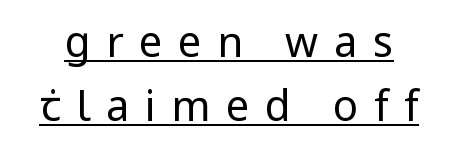
{"serif": "no", "italic": "no", "bold": "no", "weight": "regular", "width": "condensed", "stroke_contrast": "low", "x_height": "large", "monospaced": "no", "underline": "yes", "line_spacing": "normal", "line_spacing_ratio": 1.53, "letter_spacing": "wide", "letter_spacing_em": 0.37, "glyph_px": 42}
